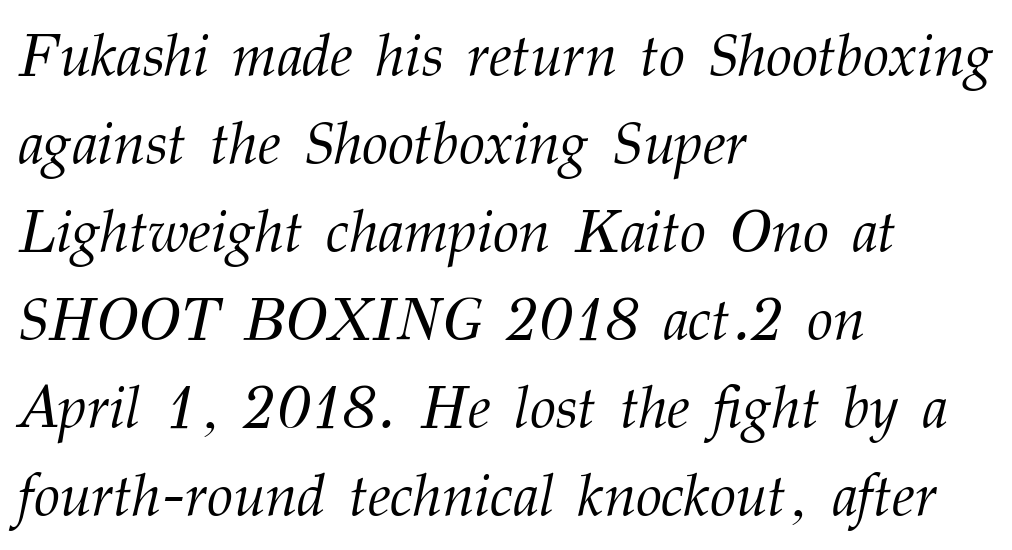
Q: Is the text bold? A: No.
Q: Is the text italic (slanted)? A: Yes, it leans right by about 12 degrees.
Q: Is the typeface a serif or a sans-serif typeface? A: Serif.
Q: Is the text underlined? A: No.
Q: How is the paragraph aligned? A: Left-aligned.
Q: Is the spacing between letters normal or unusually wide? A: Normal.
Q: Is the spacing between lines tight, normal or loose? A: Normal.
Q: Width (condensed, normal, or wide)? A: Normal.
Q: Stroke contrast? A: Medium.
Q: x-height? A: Medium.
Q: Monospaced? A: No.
